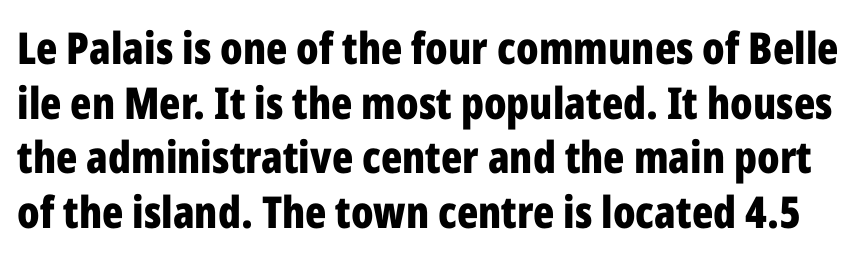
The image shows 44 px bold, condensed sans-serif type, upright; set line spacing 1.24x, normal letter spacing, not underlined; low stroke contrast and a medium x-height.
